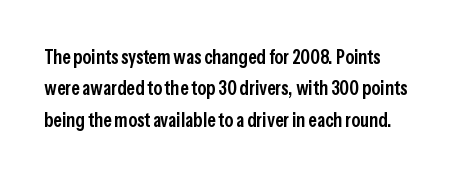
The image shows 20 px text type, upright; set normal line spacing (1.57x), normal letter spacing, not underlined.
